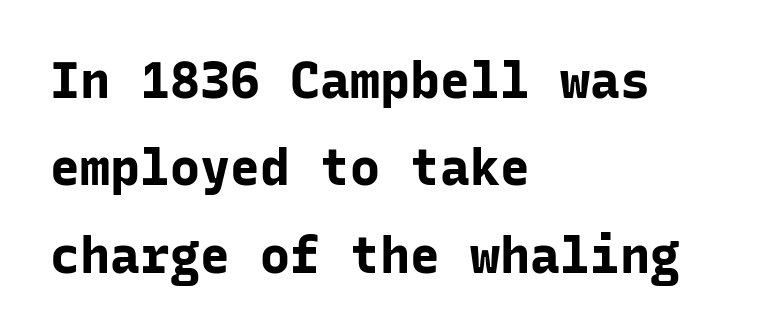
The image shows 50 px bold sans-serif type, upright, monospaced; set left-aligned, line spacing 1.75x, normal letter spacing, not underlined; low stroke contrast and a medium x-height.
